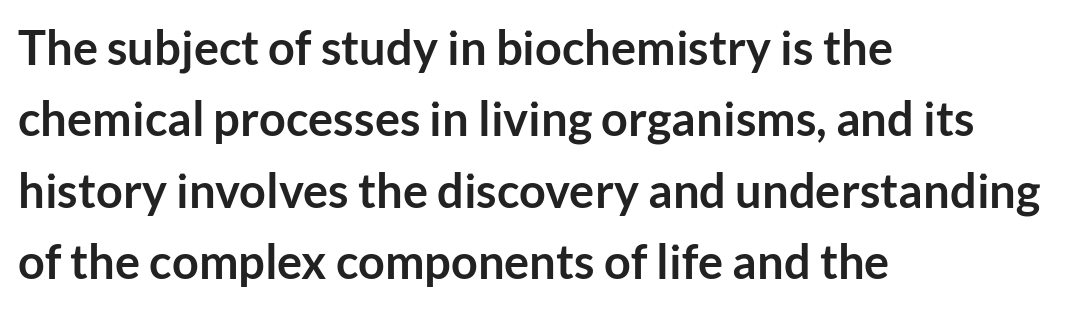
Rendered with straight, roman letterforms. Short note: letters normally spaced. Is the type bold? Yes — the strokes are clearly thick and heavy. Check where the strokes stop: nothing finishes them off — pure sans. The baseline area is clear.
